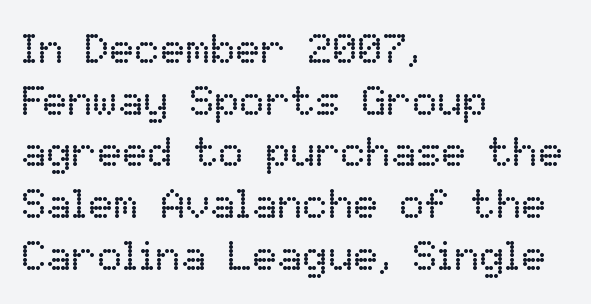
{"italic": "no", "bold": "no", "weight": "regular", "width": "normal", "stroke_contrast": "low", "x_height": "medium", "monospaced": "no", "underline": "no", "align": "left", "line_spacing_ratio": 1.23, "letter_spacing": "normal", "letter_spacing_em": 0.0, "glyph_px": 42}
